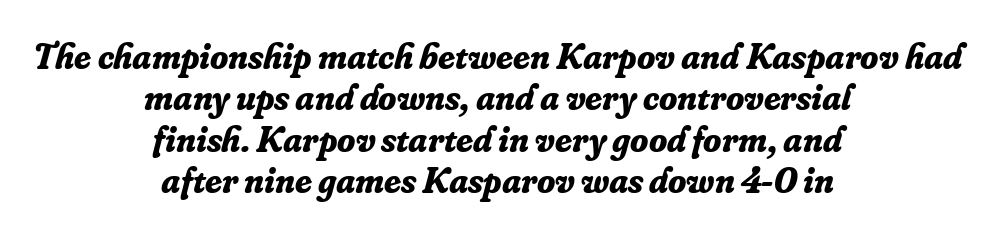
Both edges are ragged and mirror each other, which tells us the setting is centered. One glance says dense: line gaps are narrower than usual. The typography opts for an oblique posture over an upright one. These lines are rendered in a variable-pitch font.
